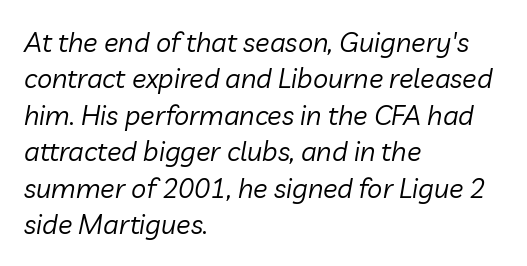
{"italic": "yes", "lean": "right", "slant_degrees": 10, "bold": "no", "underline": "no", "align": "left", "line_spacing": "normal", "line_spacing_ratio": 1.35, "letter_spacing": "normal", "letter_spacing_em": 0.0, "glyph_px": 27}
